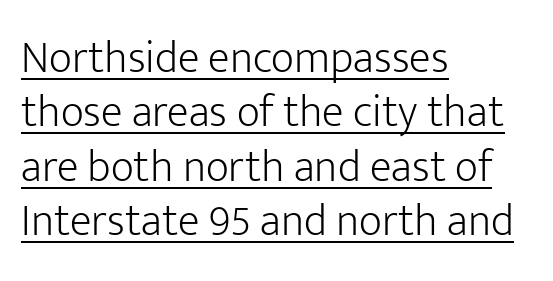
{"serif": "no", "italic": "no", "bold": "no", "weight": "light", "width": "normal", "stroke_contrast": "low", "x_height": "medium", "monospaced": "no", "underline": "yes", "align": "left", "line_spacing_ratio": 1.21, "letter_spacing": "normal", "letter_spacing_em": 0.0, "glyph_px": 45}
